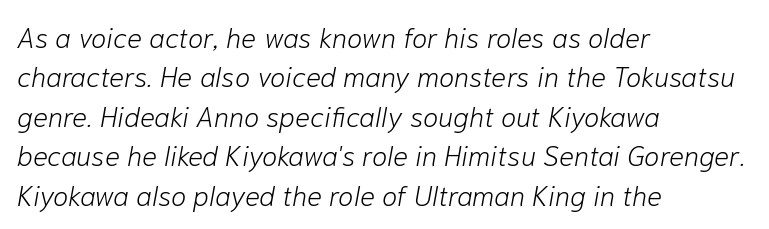
The specimen omits any rule beneath the text block's lines. The letterforms sit at book weight or below. Left-aligned paragraph, ragged on the right. This sample uses plain, unmodified letter spacing.
